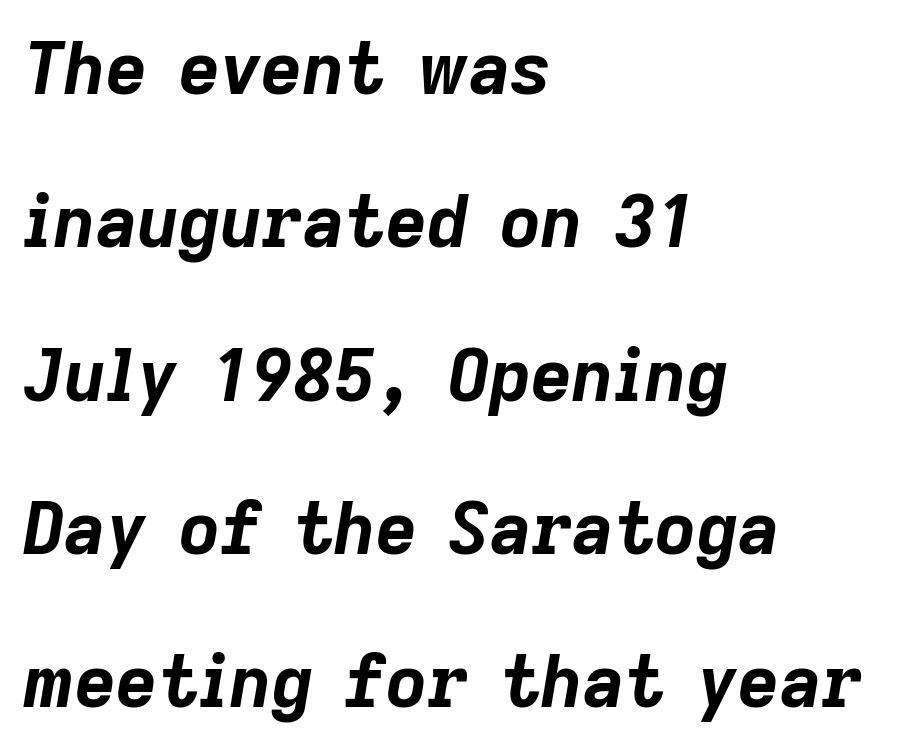
Proportional: the letters do not fall into vertical columns. If you drew a line through each stem, it would be angled. Type without underlining. Each word holds together tightly as a unit, with standard inter-letter gaps.
